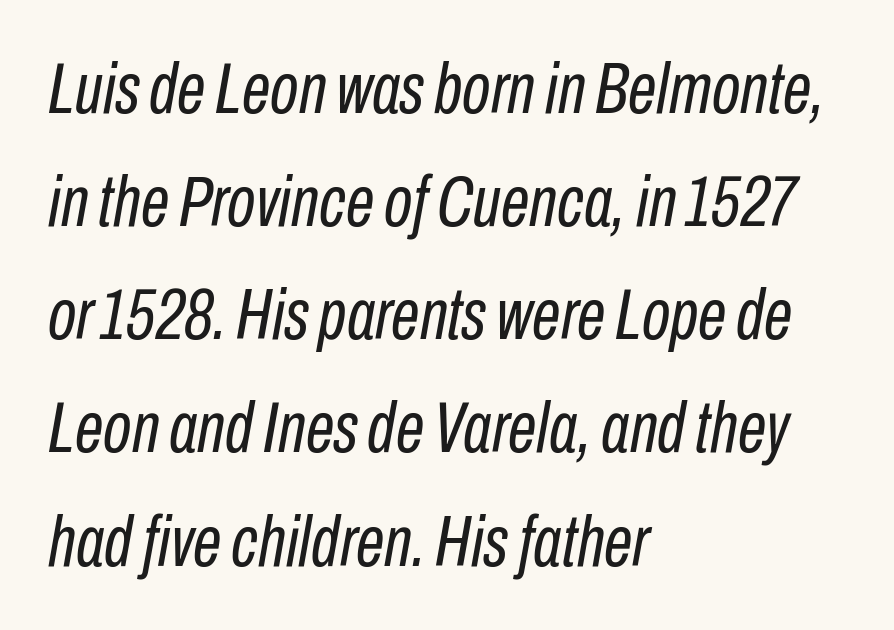
The image shows 73 px regular-weight, condensed type, italic (leaning right); set left-aligned, normal line spacing (1.55x), normal letter spacing, not underlined; low stroke contrast and a medium x-height.
